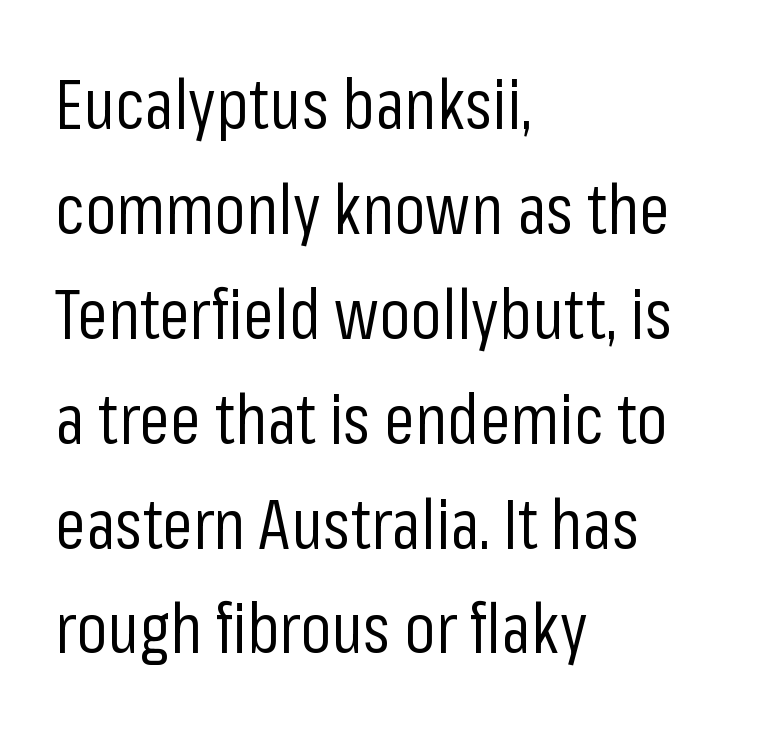
The image shows 69 px regular-weight, condensed sans-serif type, upright; set left-aligned, normal line spacing (1.52x), normal letter spacing, not underlined; low stroke contrast and a medium x-height.
